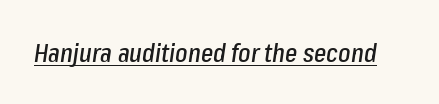
Q: Is the text italic (slanted)? A: Yes, it leans right by about 8 degrees.
Q: Is the text underlined? A: Yes.
Q: Is the spacing between letters normal or unusually wide? A: Normal.
